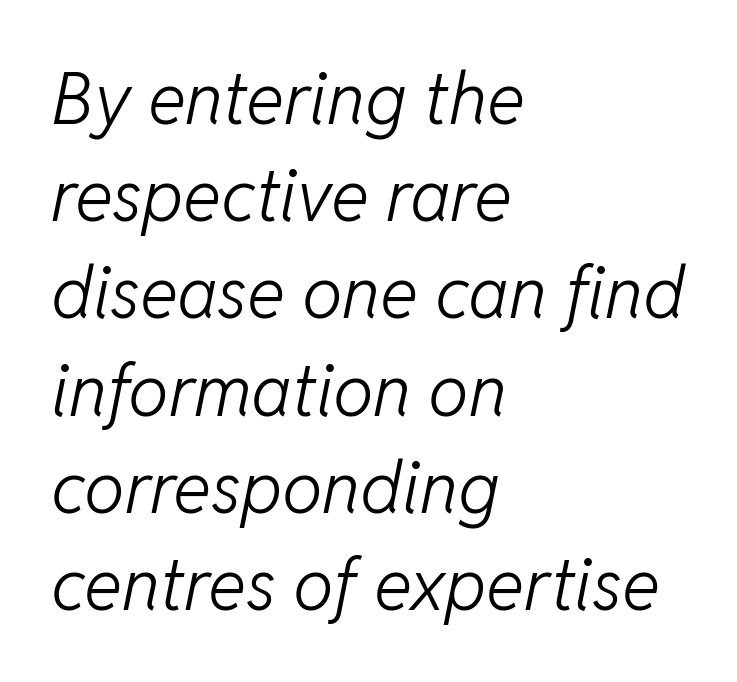
Q: Is the text bold? A: No.
Q: Is the text italic (slanted)? A: Yes, it leans right by about 11 degrees.
Q: Is the text underlined? A: No.
Q: How is the paragraph aligned? A: Left-aligned.
Q: Is the spacing between letters normal or unusually wide? A: Normal.
Q: Is the spacing between lines tight, normal or loose? A: Normal.
Q: Width (condensed, normal, or wide)? A: Normal.
Q: Stroke contrast? A: Low.
Q: x-height? A: Medium.
Q: Monospaced? A: No.
